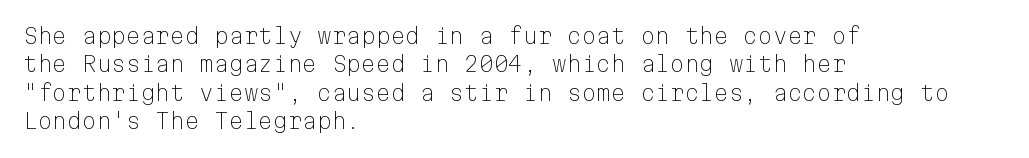
{"italic": "no", "bold": "no", "underline": "no", "align": "left", "line_spacing": "normal", "line_spacing_ratio": 1.35, "letter_spacing": "normal", "letter_spacing_em": 0.0, "glyph_px": 21}
